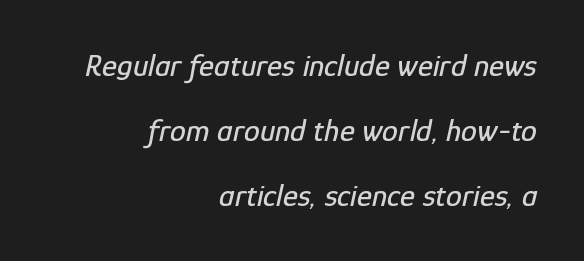
Q: Is the text italic (slanted)? A: Yes, it leans right by about 12 degrees.
Q: Is the text underlined? A: No.
Q: How is the paragraph aligned? A: Right-aligned.
Q: Is the spacing between letters normal or unusually wide? A: Normal.
Q: Is the spacing between lines tight, normal or loose? A: Loose.
Q: Width (condensed, normal, or wide)? A: Condensed.
Q: Stroke contrast? A: Low.
Q: x-height? A: Medium.
Q: Monospaced? A: No.
